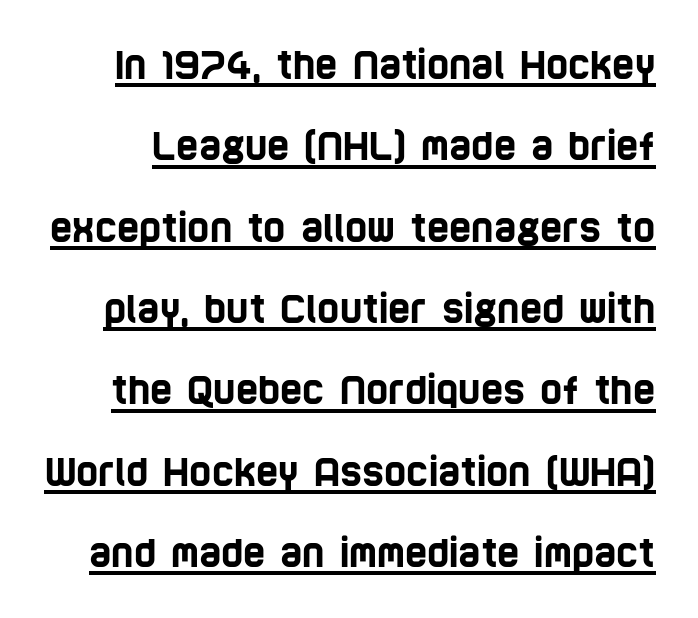
What stands out about the letter spacing? Nothing — it is the standard amount. Classification — sans serif. This sample has the flowing, uneven cadence of proportional lettering. Regarding leading, the lines here are spaced well apart.
